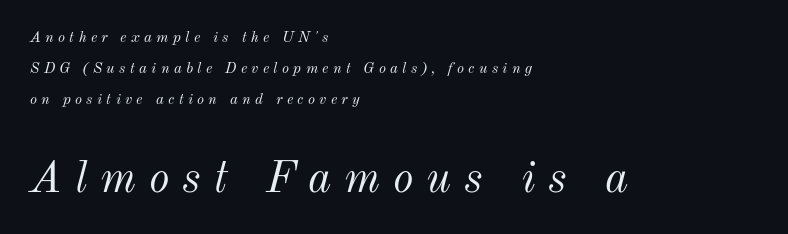
Q: Is the text bold? A: No.
Q: Is the text italic (slanted)? A: Yes, it leans right by about 12 degrees.
Q: Is the text underlined? A: No.
Q: How is the paragraph aligned? A: Left-aligned.
Q: Is the spacing between letters normal or unusually wide? A: Unusually wide.
Q: Is the spacing between lines tight, normal or loose? A: Loose.
Q: Which block of text is set in a larger size, the first (top) or the second (bottom)? A: The second (bottom) one.
Q: Width (condensed, normal, or wide)? A: Normal.
Q: Stroke contrast? A: Medium.
Q: x-height? A: Small.
Q: Monospaced? A: No.
